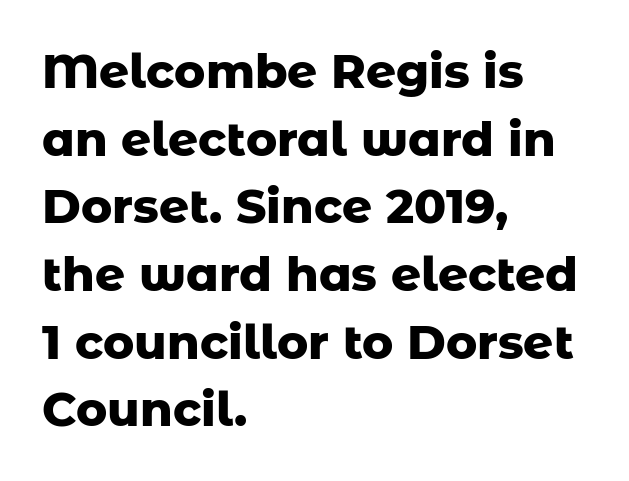
Q: Is the text bold? A: Yes.
Q: Is the text italic (slanted)? A: No, it is upright.
Q: Is the typeface a serif or a sans-serif typeface? A: Sans-serif.
Q: Is the text underlined? A: No.
Q: How is the paragraph aligned? A: Left-aligned.
Q: Is the spacing between letters normal or unusually wide? A: Normal.
Q: Is the spacing between lines tight, normal or loose? A: Normal.
Q: Width (condensed, normal, or wide)? A: Normal.
Q: Stroke contrast? A: Low.
Q: x-height? A: Medium.
Q: Monospaced? A: No.
